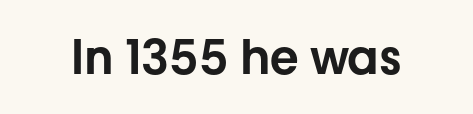
{"serif": "no", "italic": "no", "width": "normal", "stroke_contrast": "low", "x_height": "medium", "monospaced": "no", "underline": "no", "letter_spacing": "normal", "letter_spacing_em": 0.0, "glyph_px": 47}
